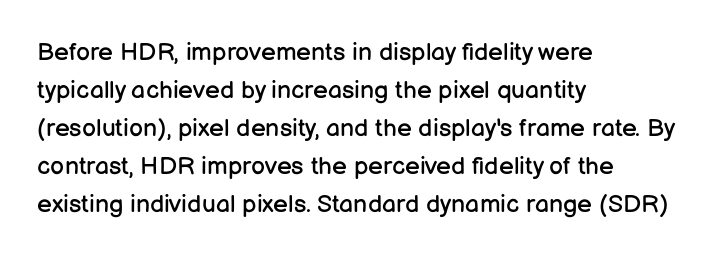
The image shows 25 px text type, upright; set left-aligned, normal line spacing (1.52x), normal letter spacing, not underlined.
